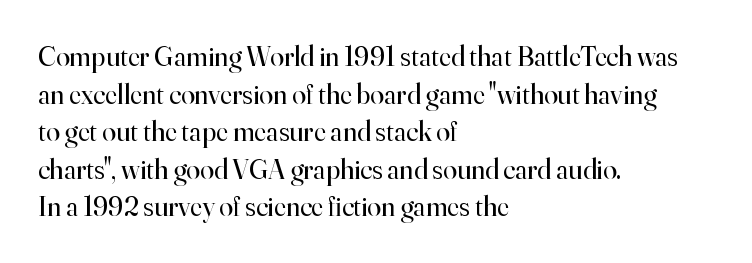
The image shows 28 px regular-weight serif type, upright; set left-aligned, normal line spacing (1.34x), normal letter spacing, not underlined; high stroke contrast and a small x-height.
